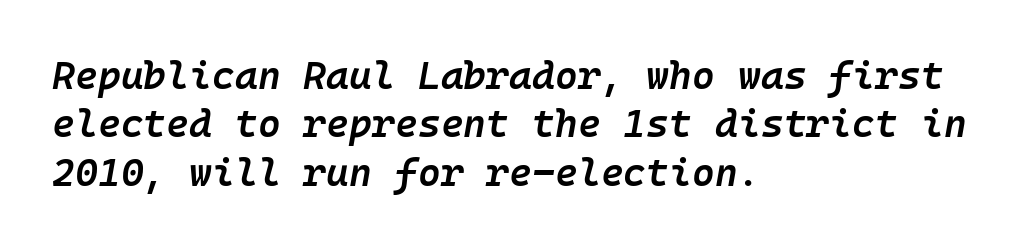
{"italic": "yes", "lean": "right", "slant_degrees": 10, "bold": "semi", "weight": "semibold", "width": "normal", "stroke_contrast": "low", "x_height": "medium", "underline": "no", "align": "left", "line_spacing_ratio": 1.24, "letter_spacing": "normal", "letter_spacing_em": 0.0, "glyph_px": 39}
